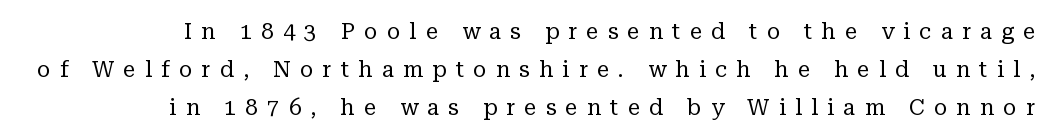
Q: Is the text bold? A: No.
Q: Is the text italic (slanted)? A: No, it is upright.
Q: Is the text underlined? A: No.
Q: Is the spacing between letters normal or unusually wide? A: Unusually wide.
